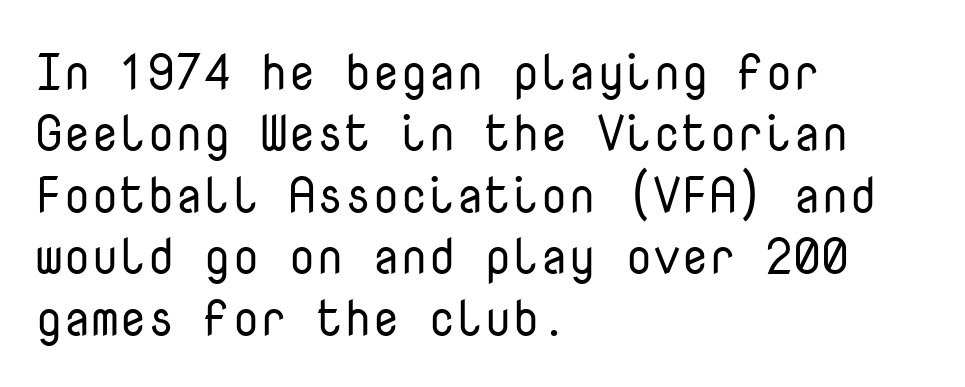
{"serif": "no", "italic": "no", "bold": "no", "weight": "regular", "width": "normal", "stroke_contrast": "low", "x_height": "medium", "monospaced": "yes", "underline": "no", "align": "left", "line_spacing_ratio": 1.23, "letter_spacing": "normal", "letter_spacing_em": 0.0, "glyph_px": 50}
